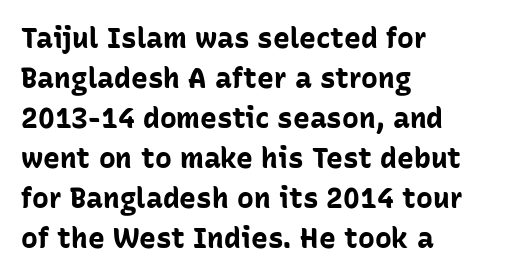
{"serif": "no", "italic": "no", "bold": "yes", "weight": "bold", "width": "normal", "stroke_contrast": "low", "x_height": "medium", "monospaced": "no", "underline": "no", "align": "left", "line_spacing": "normal", "line_spacing_ratio": 1.43, "letter_spacing": "normal", "letter_spacing_em": 0.0, "glyph_px": 28}
